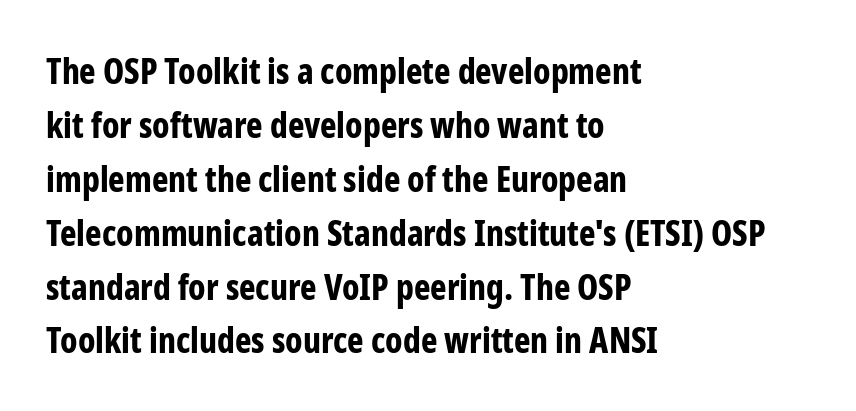
{"serif": "no", "italic": "no", "bold": "yes", "weight": "bold", "width": "condensed", "stroke_contrast": "low", "x_height": "medium", "monospaced": "no", "underline": "no", "align": "left", "line_spacing": "normal", "line_spacing_ratio": 1.54, "letter_spacing": "normal", "letter_spacing_em": 0.0, "glyph_px": 35}
